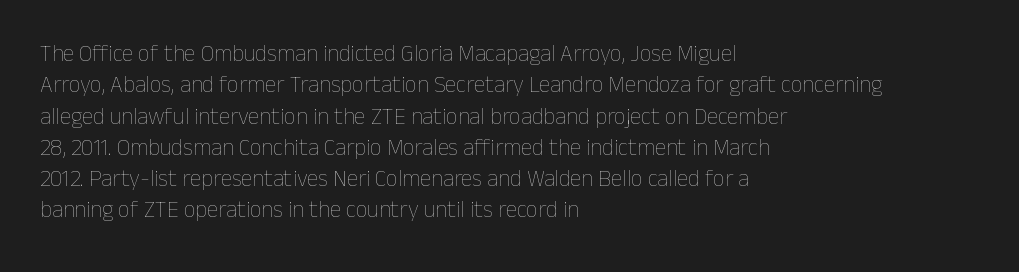
Q: Is the text bold? A: No.
Q: Is the text italic (slanted)? A: No, it is upright.
Q: Is the text underlined? A: No.
Q: How is the paragraph aligned? A: Left-aligned.
Q: Is the spacing between letters normal or unusually wide? A: Normal.
Q: Is the spacing between lines tight, normal or loose? A: Normal.
